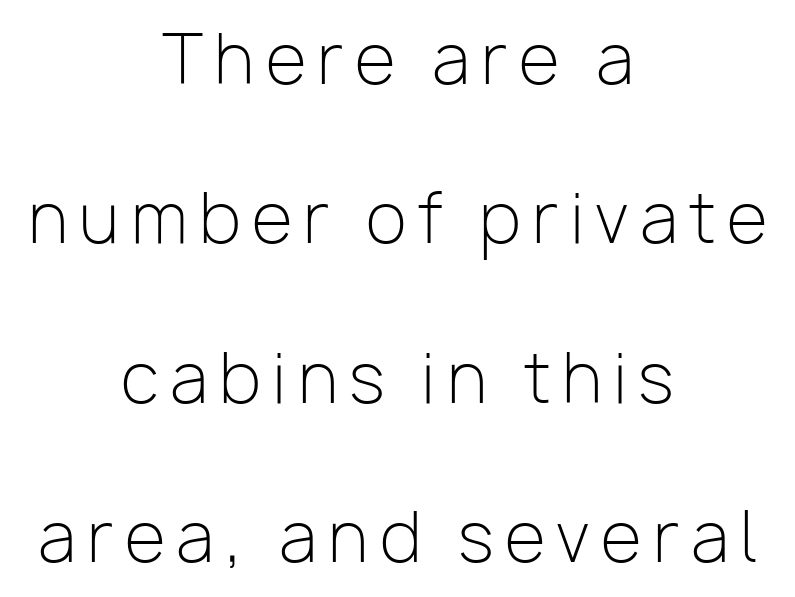
Q: Is the text bold? A: No.
Q: Is the text italic (slanted)? A: No, it is upright.
Q: Is the typeface a serif or a sans-serif typeface? A: Sans-serif.
Q: Is the text underlined? A: No.
Q: How is the paragraph aligned? A: Centered.
Q: Is the spacing between lines tight, normal or loose? A: Loose.
Q: Width (condensed, normal, or wide)? A: Normal.
Q: Stroke contrast? A: Low.
Q: x-height? A: Medium.
Q: Monospaced? A: No.
